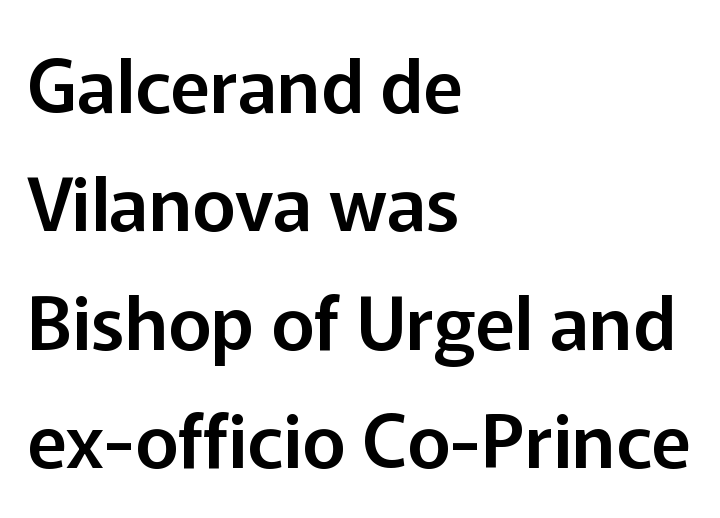
{"serif": "no", "italic": "no", "width": "normal", "stroke_contrast": "low", "x_height": "medium", "monospaced": "no", "underline": "no", "align": "left", "line_spacing": "normal", "line_spacing_ratio": 1.6, "letter_spacing": "normal", "letter_spacing_em": 0.0, "glyph_px": 74}
